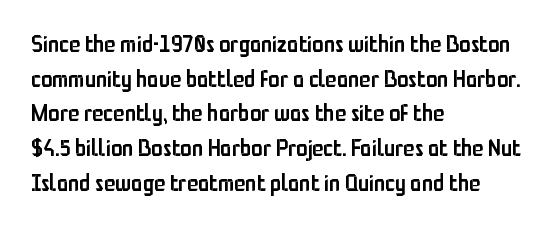
Q: Is the text bold? A: Semi-bold.
Q: Is the text italic (slanted)? A: No, it is upright.
Q: Is the text underlined? A: No.
Q: How is the paragraph aligned? A: Left-aligned.
Q: Is the spacing between letters normal or unusually wide? A: Normal.
Q: Is the spacing between lines tight, normal or loose? A: Normal.
